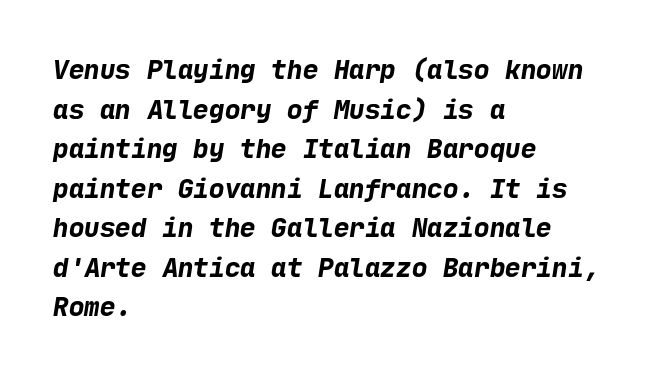
The image shows 26 px bold type; set left-aligned, normal line spacing (1.52x), normal letter spacing, not underlined.
